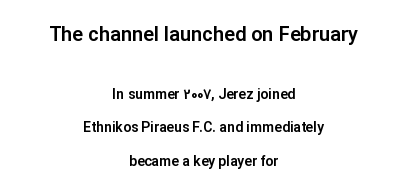
Q: Is the text italic (slanted)? A: No, it is upright.
Q: Is the text underlined? A: No.
Q: How is the paragraph aligned? A: Centered.
Q: Is the spacing between letters normal or unusually wide? A: Normal.
Q: Is the spacing between lines tight, normal or loose? A: Loose.
Q: Which block of text is set in a larger size, the first (top) or the second (bottom)? A: The first (top) one.
